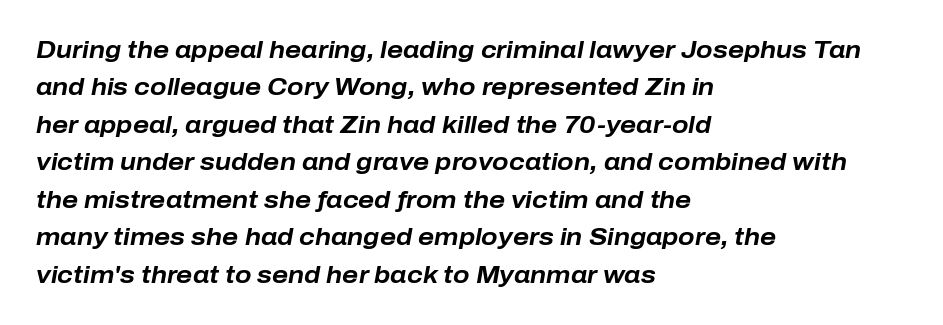
{"italic": "yes", "lean": "right", "slant_degrees": 10, "bold": "yes", "underline": "no", "align": "left", "line_spacing": "normal", "line_spacing_ratio": 1.56, "letter_spacing": "normal", "letter_spacing_em": 0.0, "glyph_px": 24}
